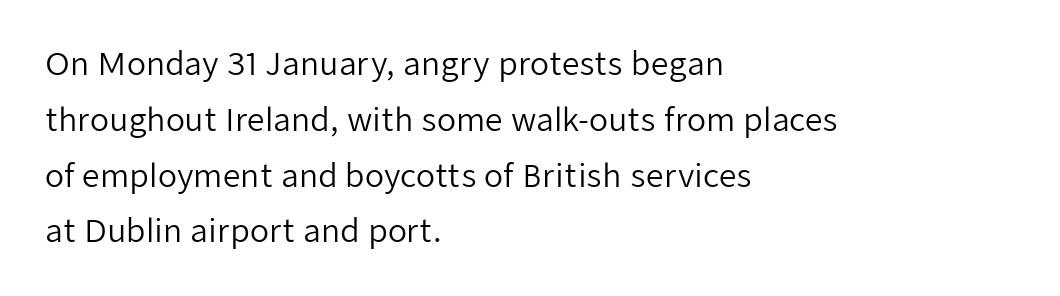
The face used here is a sans, in the tradition of grotesques and geometrics. Compared with a centered layout, this one pins lines to the left instead. Weight: regular or lighter. Nobody drew a line under any word here. In terms of letterspacing, this is plain default setting.
